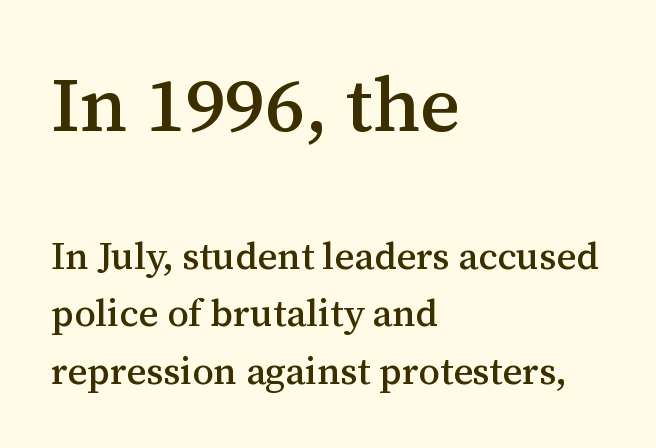
{"serif": "yes", "italic": "no", "width": "normal", "stroke_contrast": "medium", "x_height": "medium", "monospaced": "no", "underline": "no", "align": "left", "line_spacing": "normal", "line_spacing_ratio": 1.51, "letter_spacing": "normal", "letter_spacing_em": 0.0, "larger_block": "first", "size_ratio": 2.03, "glyph_px": 77}
